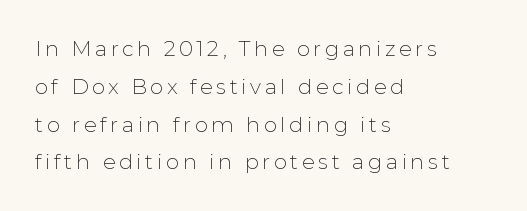
{"italic": "no", "bold": "no", "underline": "no", "align": "left", "line_spacing_ratio": 1.8, "glyph_px": 21}
